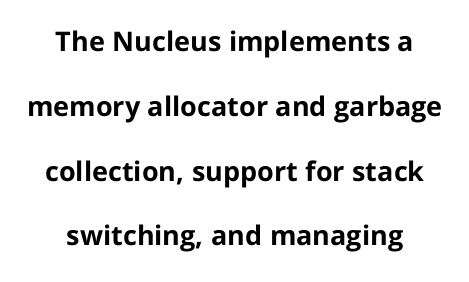
Q: Is the text bold? A: Yes.
Q: Is the text italic (slanted)? A: No, it is upright.
Q: Is the text underlined? A: No.
Q: How is the paragraph aligned? A: Centered.
Q: Is the spacing between letters normal or unusually wide? A: Normal.
Q: Is the spacing between lines tight, normal or loose? A: Loose.
